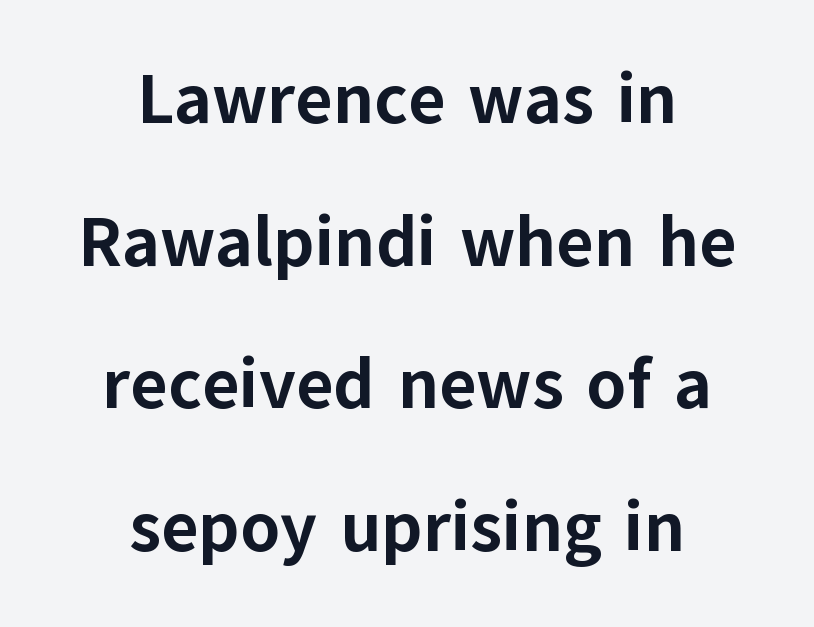
The image shows 71 px bold sans-serif type, upright; set centered, loose line spacing (2.01x), normal letter spacing, not underlined; low stroke contrast and a medium x-height.
